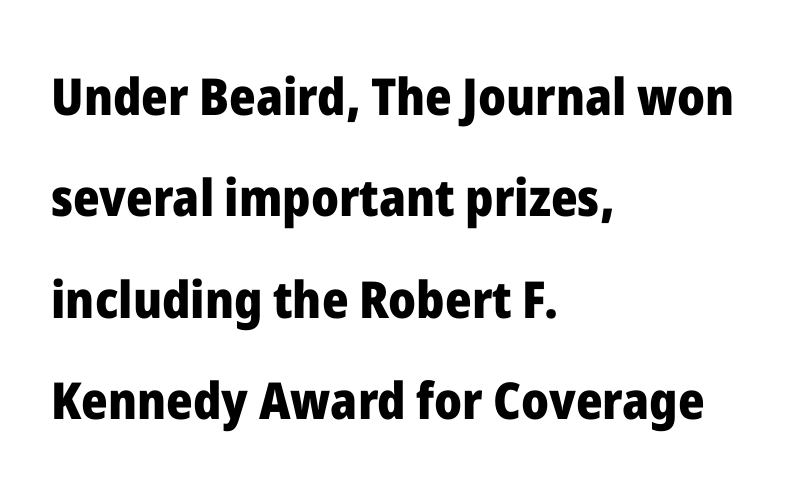
{"serif": "no", "italic": "no", "bold": "yes", "weight": "heavy", "width": "normal", "stroke_contrast": "low", "x_height": "medium", "monospaced": "no", "underline": "no", "align": "left", "line_spacing": "loose", "line_spacing_ratio": 1.99, "letter_spacing": "normal", "letter_spacing_em": 0.0, "glyph_px": 51}
